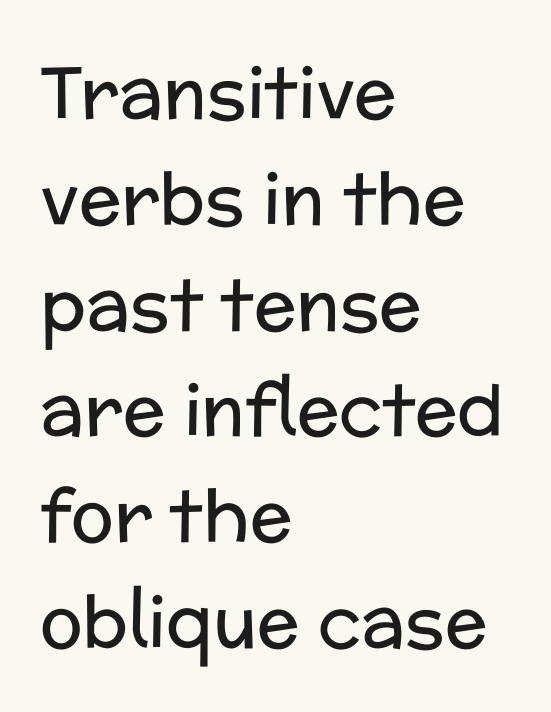
{"serif": "no", "italic": "no", "bold": "no", "weight": "regular", "width": "normal", "stroke_contrast": "low", "x_height": "medium", "monospaced": "no", "underline": "no", "align": "left", "line_spacing": "normal", "line_spacing_ratio": 1.49, "letter_spacing": "normal", "letter_spacing_em": 0.0, "glyph_px": 71}
